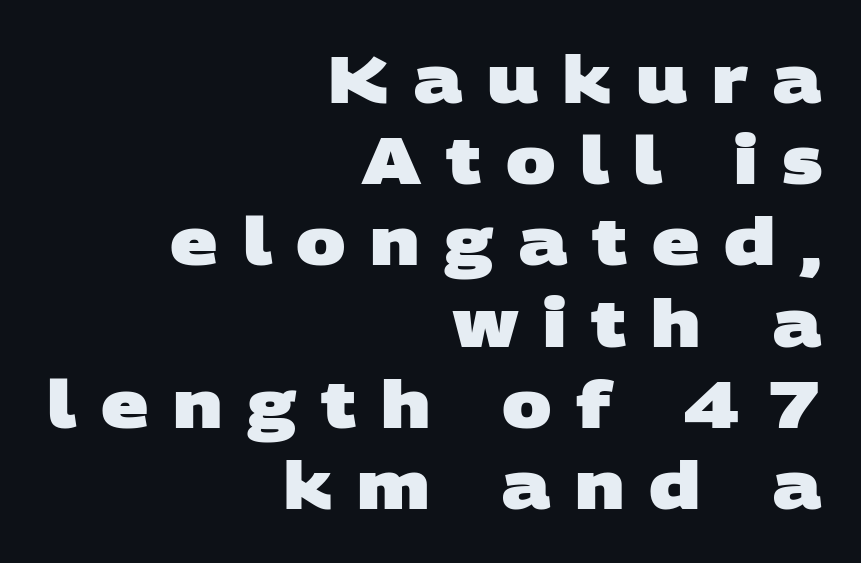
{"serif": "no", "bold": "yes", "weight": "heavy", "width": "wide", "stroke_contrast": "low", "x_height": "large", "monospaced": "no", "underline": "no", "align": "right", "line_spacing_ratio": 1.23, "letter_spacing": "wide", "letter_spacing_em": 0.37, "glyph_px": 66}
